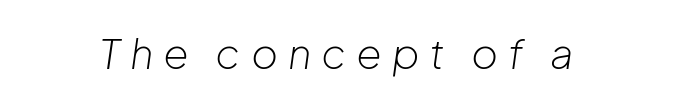
Q: Is the text bold? A: No.
Q: Is the text italic (slanted)? A: Yes, it leans right by about 8 degrees.
Q: Is the text underlined? A: No.
Q: Is the spacing between letters normal or unusually wide? A: Unusually wide.
Q: Width (condensed, normal, or wide)? A: Normal.
Q: Stroke contrast? A: Low.
Q: x-height? A: Medium.
Q: Monospaced? A: No.
